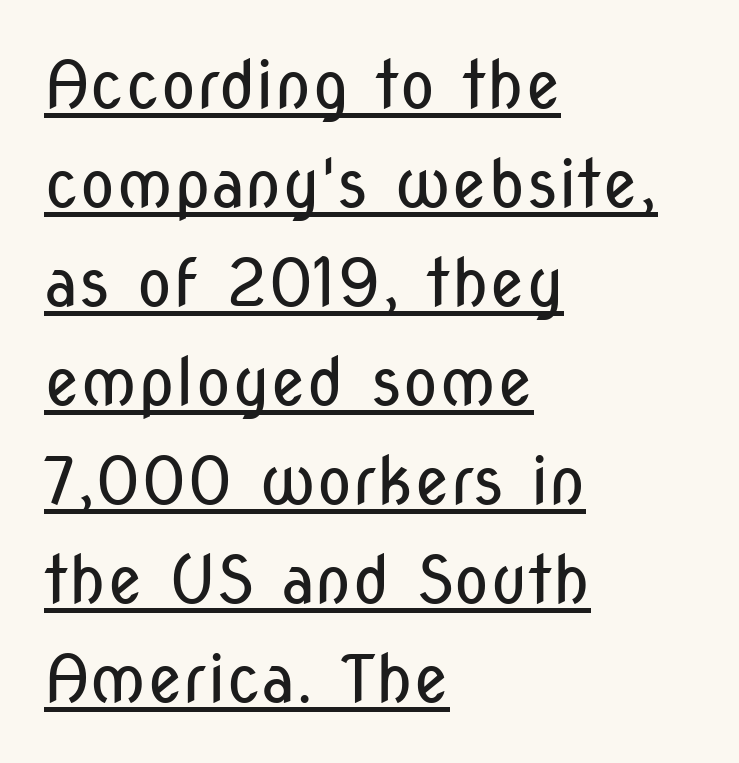
{"serif": "no", "italic": "no", "bold": "no", "weight": "regular", "width": "condensed", "stroke_contrast": "low", "x_height": "medium", "monospaced": "no", "underline": "yes", "align": "left", "line_spacing": "normal", "line_spacing_ratio": 1.5, "letter_spacing": "normal", "letter_spacing_em": 0.0, "glyph_px": 66}
